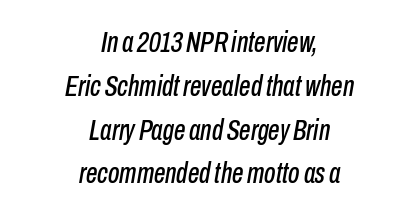
Bare-footed words on every line. Slanted lettering throughout. Note the varied advance widths — an 'i' is clearly narrower than an 'm'. Which margin do the lines hug? Neither — every line sits in the middle. Does extra space separate the letters? No, they use regular spacing. Compared with typical paragraphs, the rows here are spaced about the same.
